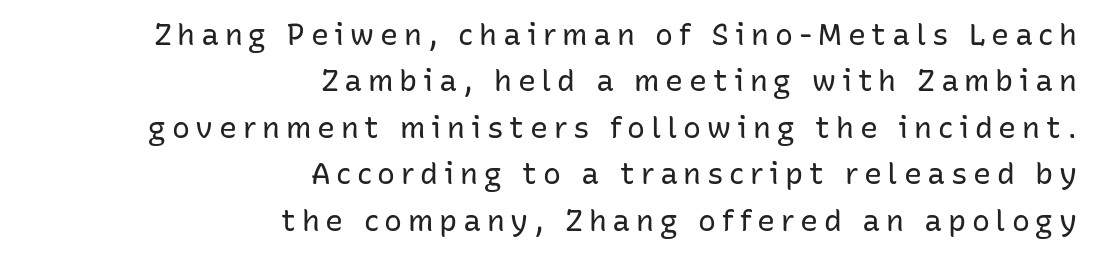
The image shows 30 px regular-weight sans-serif type, upright; set right-aligned, normal line spacing (1.55x), not underlined; low stroke contrast and a medium x-height.
